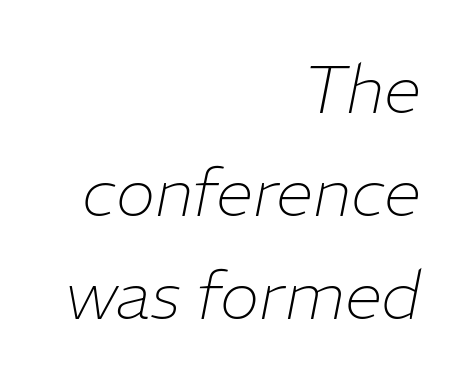
The rendering keeps characters at their native spacing. The baseline area is clear. A typesetter would call this proportional, since set widths differ per character. The axis of the letterforms is tilted away from vertical. The lines in this sample share a right terminus and differ only in where they begin.
